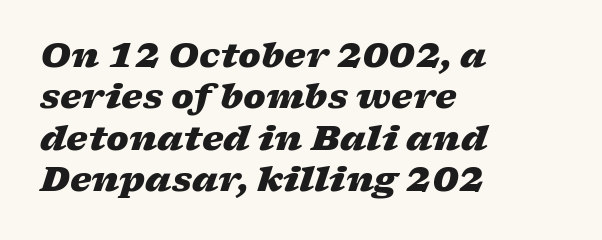
{"italic": "yes", "lean": "right", "slant_degrees": 17, "bold": "yes", "weight": "heavy", "width": "wide", "stroke_contrast": "low", "x_height": "medium", "monospaced": "no", "underline": "no", "align": "left", "line_spacing_ratio": 1.22, "letter_spacing": "normal", "letter_spacing_em": 0.0, "glyph_px": 34}
